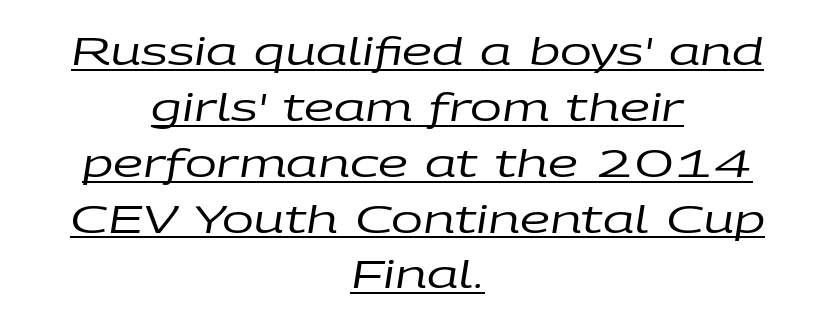
Q: Is the text bold? A: No.
Q: Is the text italic (slanted)? A: Yes, it leans right by about 9 degrees.
Q: Is the text underlined? A: Yes.
Q: How is the paragraph aligned? A: Centered.
Q: Is the spacing between letters normal or unusually wide? A: Normal.
Q: Is the spacing between lines tight, normal or loose? A: Normal.
Q: Width (condensed, normal, or wide)? A: Wide.
Q: Stroke contrast? A: Low.
Q: x-height? A: Large.
Q: Monospaced? A: No.
